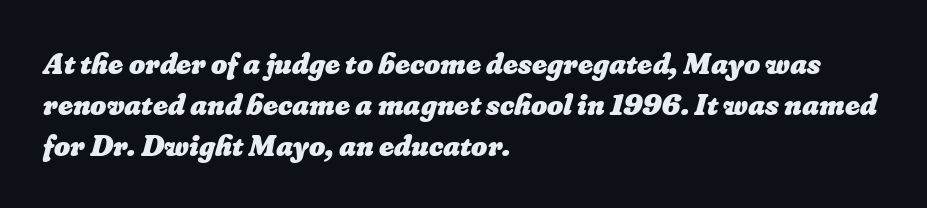
{"bold": "yes", "weight": "heavy", "width": "normal", "stroke_contrast": "low", "x_height": "small", "monospaced": "no", "underline": "no", "align": "left", "line_spacing": "normal", "line_spacing_ratio": 1.33, "letter_spacing": "normal", "letter_spacing_em": 0.0, "glyph_px": 31}
